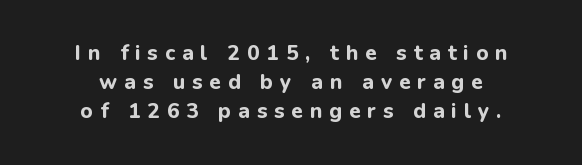
{"italic": "no", "bold": "yes", "underline": "no", "align": "center", "line_spacing": "normal", "line_spacing_ratio": 1.39, "letter_spacing": "wide", "letter_spacing_em": 0.33, "glyph_px": 21}
